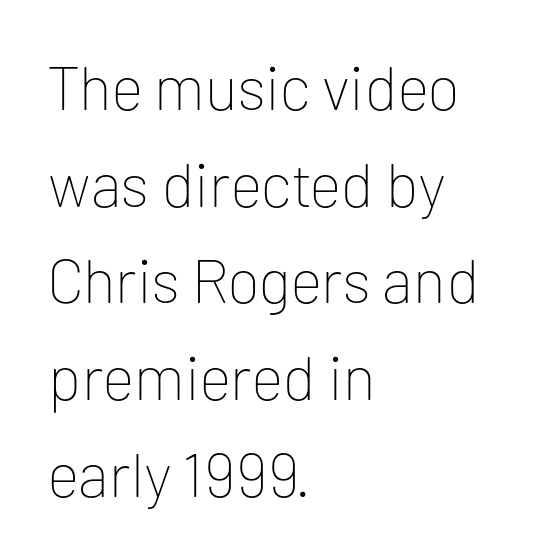
The image shows 62 px thin sans-serif type, upright; set left-aligned, normal line spacing (1.56x), normal letter spacing, not underlined; low stroke contrast and a medium x-height.
